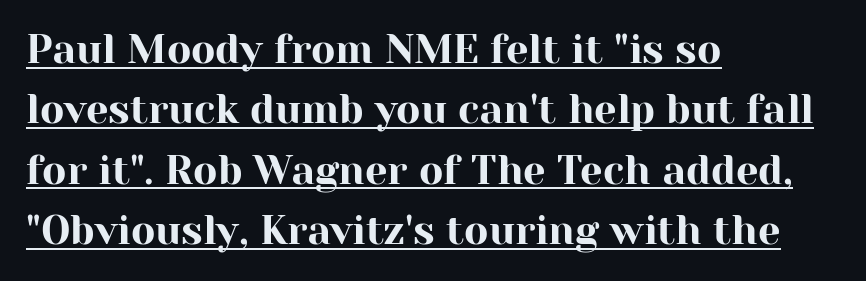
Q: Is the text italic (slanted)? A: No, it is upright.
Q: Is the typeface a serif or a sans-serif typeface? A: Serif.
Q: Is the text underlined? A: Yes.
Q: How is the paragraph aligned? A: Left-aligned.
Q: Is the spacing between letters normal or unusually wide? A: Normal.
Q: Is the spacing between lines tight, normal or loose? A: Normal.
Q: Width (condensed, normal, or wide)? A: Normal.
Q: Stroke contrast? A: High.
Q: x-height? A: Medium.
Q: Monospaced? A: No.
